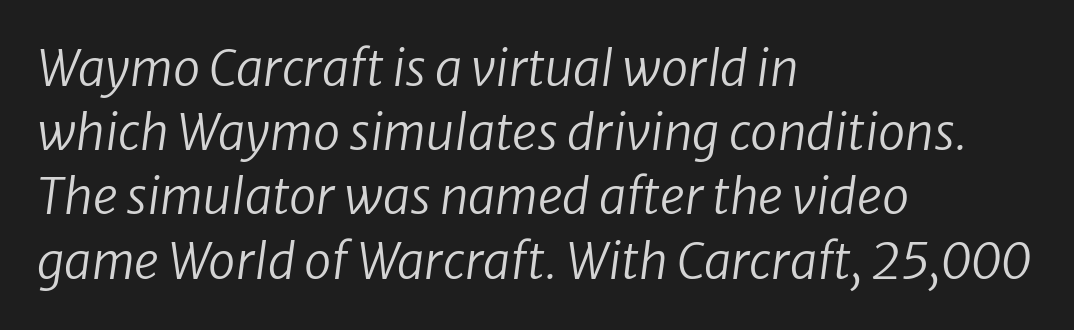
The image shows 49 px regular-weight type, italic (leaning right); set left-aligned, normal line spacing (1.31x), normal letter spacing, not underlined; low stroke contrast and a medium x-height.
